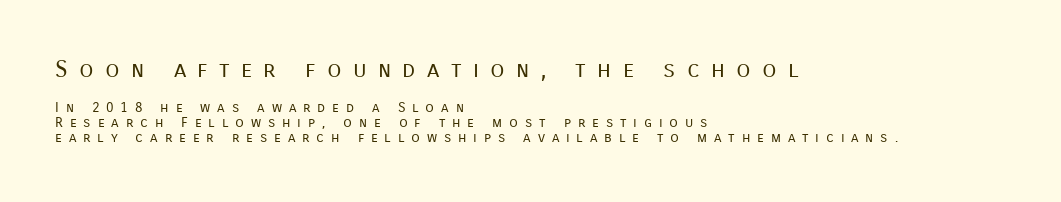
Vertical stems look standard width or narrower in stroke. The type sits square on the baseline with zero lean. Has an underline been added? It has not. The composition opens big and finishes small.
